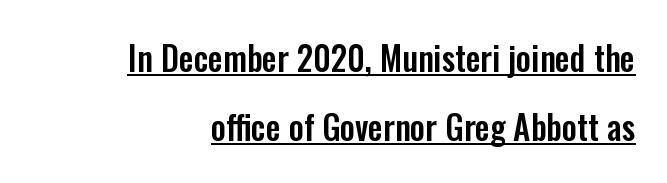
The image shows 33 px condensed sans-serif type, upright; set right-aligned, loose line spacing (2.08x), normal letter spacing, underlined; low stroke contrast and a medium x-height.
